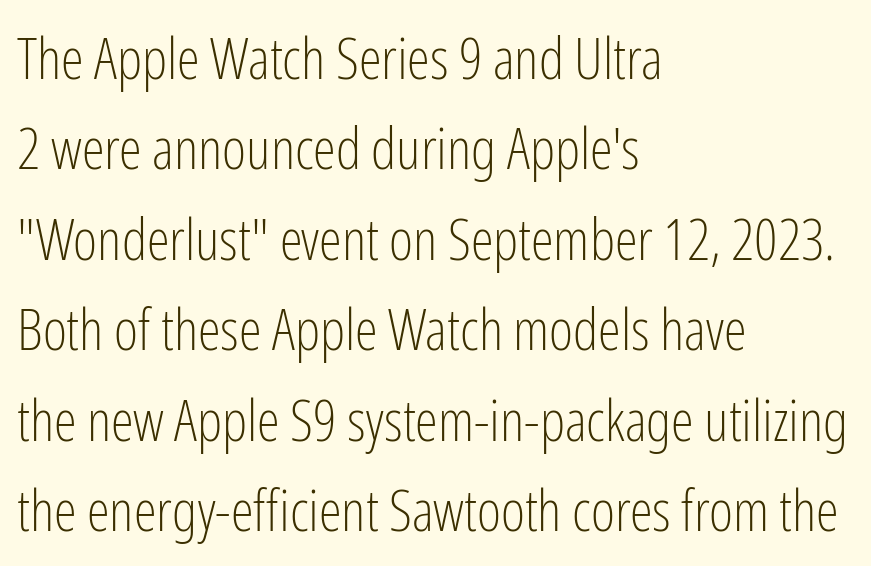
Vertically, the passage feels balanced, rows spaced as you'd expect. The lettering holds an erect, upright posture throughout. Think standard paragraph weight, or any step lighter than that. In terms of letterform style, serifs are entirely absent. The paragraph shown leans on its left margin.
